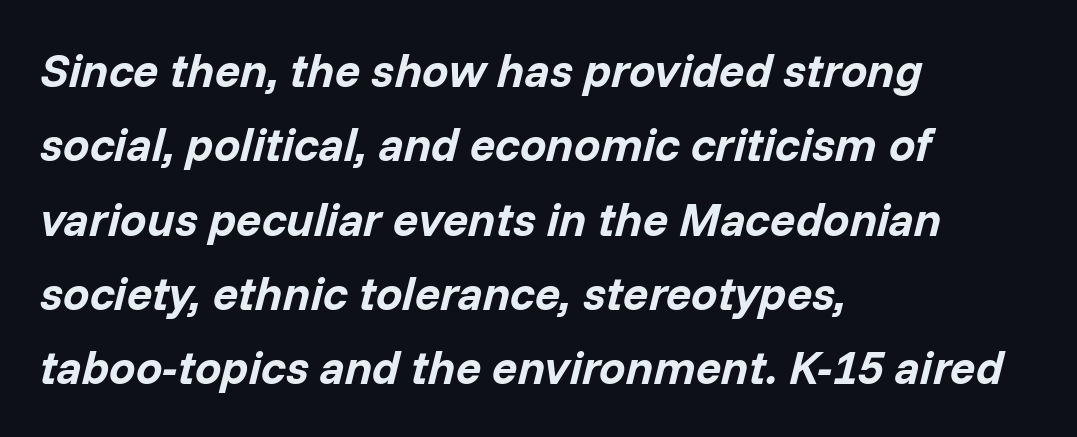
{"italic": "yes", "lean": "right", "slant_degrees": 14, "bold": "yes", "weight": "bold", "width": "normal", "stroke_contrast": "low", "x_height": "medium", "monospaced": "no", "underline": "no", "align": "left", "line_spacing": "normal", "line_spacing_ratio": 1.58, "letter_spacing": "normal", "letter_spacing_em": 0.0, "glyph_px": 47}
